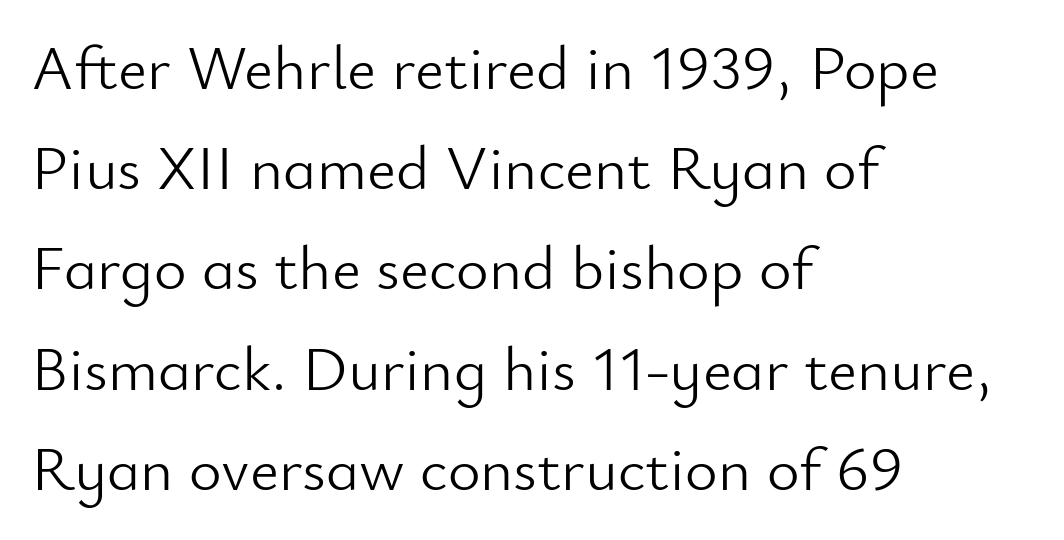
Is this a fixed-width face? No — the glyphs have proportional, varying widths. Does extra space separate the letters? No, they use regular spacing. Plain, unruled lines of type. Nope, no serifs anywhere on these letters. Weight: in the light-to-regular range.
